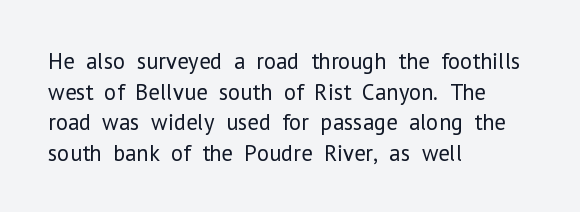
{"italic": "no", "bold": "no", "underline": "no", "align": "left", "line_spacing": "normal", "line_spacing_ratio": 1.33, "letter_spacing": "normal", "letter_spacing_em": 0.0, "glyph_px": 23}
